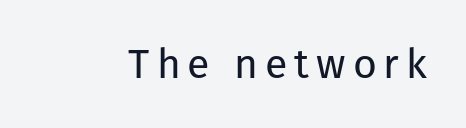
Q: Is the text bold? A: No.
Q: Is the text italic (slanted)? A: No, it is upright.
Q: Is the typeface a serif or a sans-serif typeface? A: Sans-serif.
Q: Is the text underlined? A: No.
Q: Width (condensed, normal, or wide)? A: Normal.
Q: Stroke contrast? A: Low.
Q: x-height? A: Medium.
Q: Monospaced? A: No.
